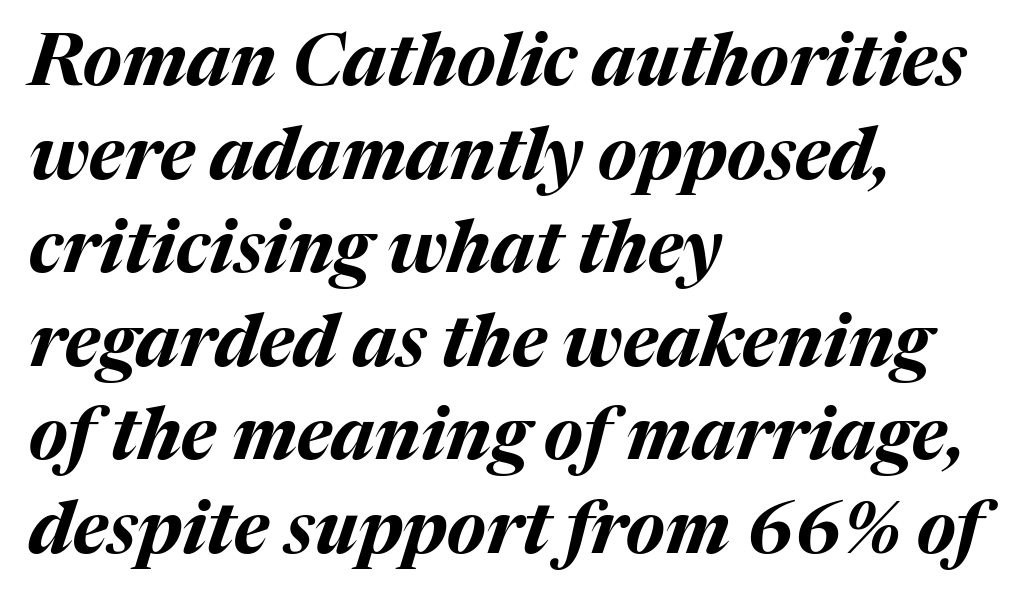
The image shows 72 px bold type, italic (leaning right); set left-aligned, normal line spacing (1.3x), normal letter spacing, not underlined; medium stroke contrast and a medium x-height.
